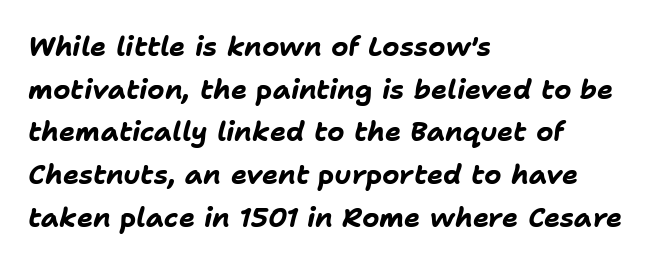
{"italic": "yes", "lean": "right", "slant_degrees": 11, "bold": "yes", "underline": "no", "align": "left", "line_spacing": "normal", "line_spacing_ratio": 1.58, "letter_spacing": "normal", "letter_spacing_em": 0.0, "glyph_px": 27}
